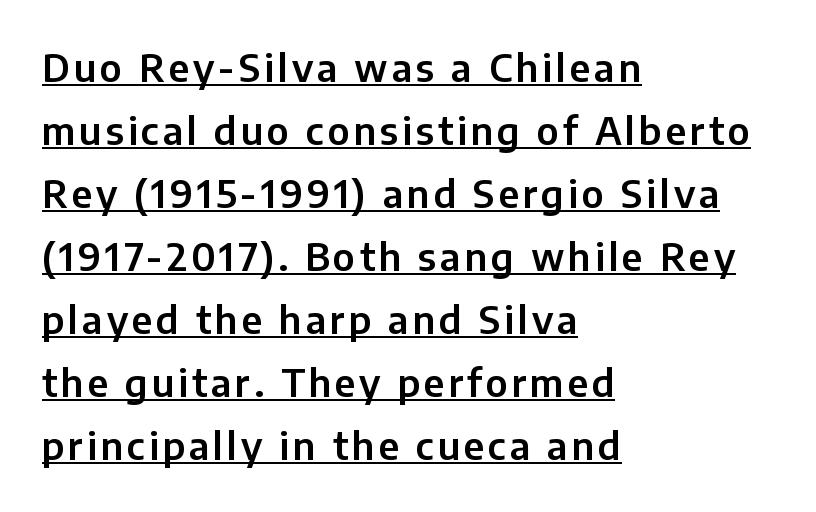
The image shows 38 px sans-serif type, upright; set left-aligned, normal line spacing (1.66x), underlined; low stroke contrast and a medium x-height.
